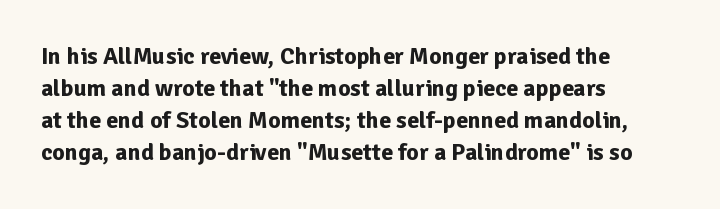
{"italic": "no", "bold": "yes", "underline": "no", "align": "left", "line_spacing": "normal", "line_spacing_ratio": 1.33, "letter_spacing": "normal", "letter_spacing_em": 0.0, "glyph_px": 24}
